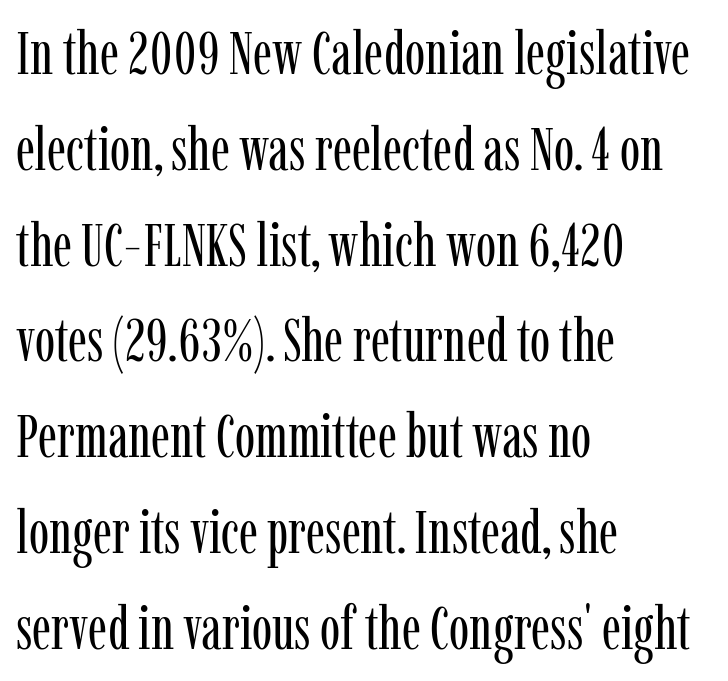
The image shows 61 px regular-weight, condensed serif type, upright; set left-aligned, normal line spacing (1.57x), normal letter spacing, not underlined; low stroke contrast and a medium x-height.
